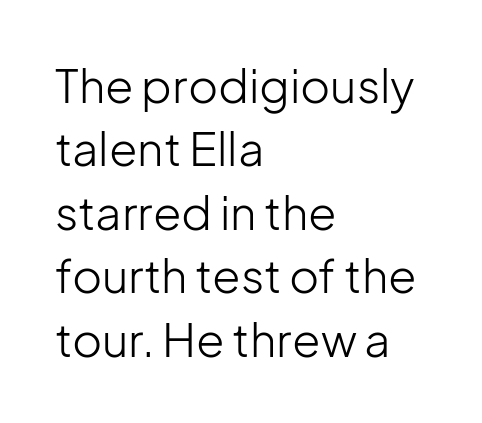
Q: Is the text bold? A: No.
Q: Is the text italic (slanted)? A: No, it is upright.
Q: Is the typeface a serif or a sans-serif typeface? A: Sans-serif.
Q: Is the text underlined? A: No.
Q: How is the paragraph aligned? A: Left-aligned.
Q: Is the spacing between letters normal or unusually wide? A: Normal.
Q: Is the spacing between lines tight, normal or loose? A: Normal.
Q: Width (condensed, normal, or wide)? A: Normal.
Q: Stroke contrast? A: Low.
Q: x-height? A: Medium.
Q: Monospaced? A: No.
